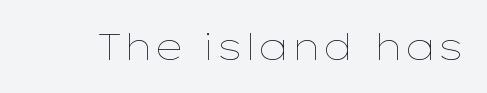
Nothing unusual about the tracking: characters are spaced as the font intends. The rendering uses natural spacing where letterforms have individual widths. Honestly, there is no underline to notice here at all. These glyphs show unthickened strokes, regular width or finer. These lines were composed using upright roman letters.
